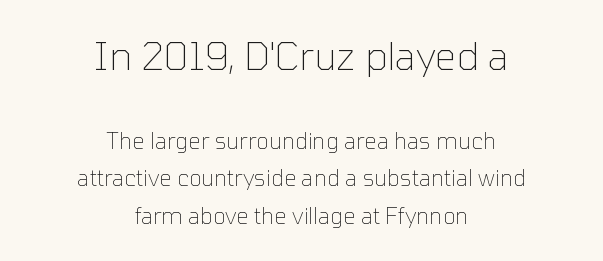
Nobody touched the tracking dial on this one. If you drew a line through each stem, it would be perfectly vertical. The rendering uses a moderate line-height, typical for paragraphs. Heaviness? Minimal to ordinary, like unemphasized prose. Descenders hang freely into open space. Typographically, this falls in the sans-serif category.
